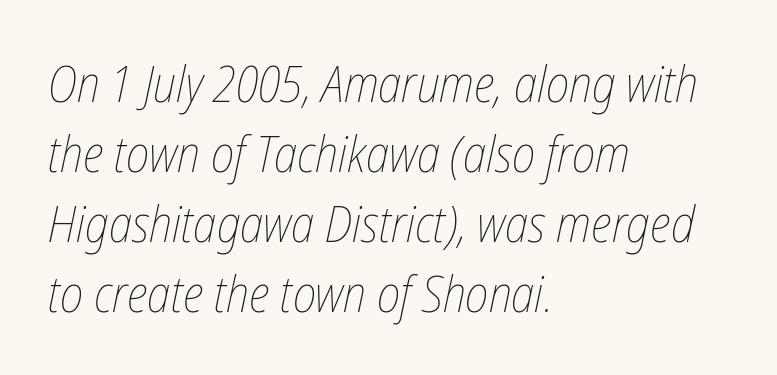
Posture: slanted. What's the leading like? Ordinary, nothing unusual. The cut favours lightness, reaching ordinary text weight at its darkest. The area under the type is left untouched.
